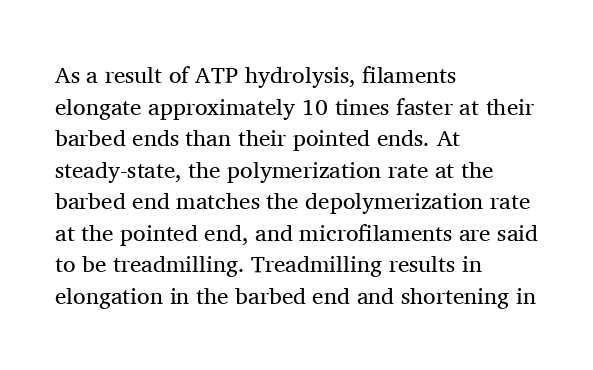
The strokes are not fattened; the text isn't bold. Beneath every word, the page is bare. Every row of glyphs begins at an identical x-position on the left. In terms of posture, this sample is upright.
